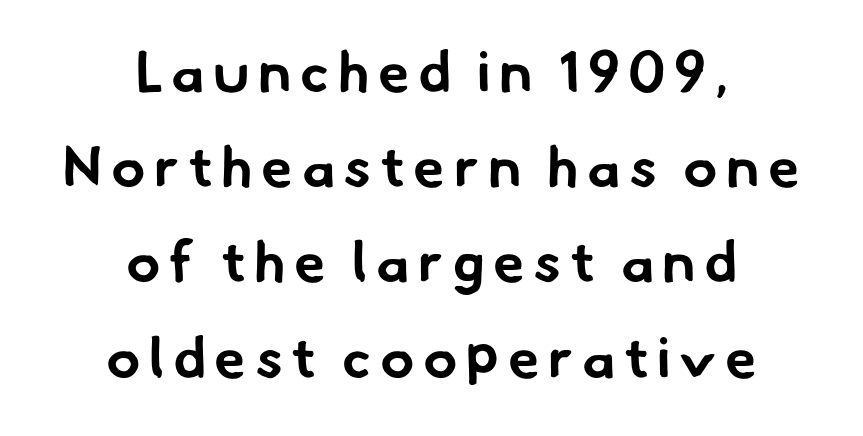
The line-height multiplier appears to be the usual default. Does the copy run flush right? No — it is centered line by line. Just letters on the line, the space beneath them empty. No feet cap the strokes, marking this as sans-serif type. A typesetter would call this proportional, since set widths differ per character.
